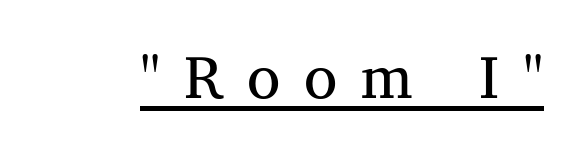
Q: Is the text bold? A: No.
Q: Is the text italic (slanted)? A: No, it is upright.
Q: Is the typeface a serif or a sans-serif typeface? A: Serif.
Q: Is the text underlined? A: Yes.
Q: Is the spacing between letters normal or unusually wide? A: Unusually wide.
Q: Width (condensed, normal, or wide)? A: Normal.
Q: Stroke contrast? A: Medium.
Q: x-height? A: Medium.
Q: Monospaced? A: No.
